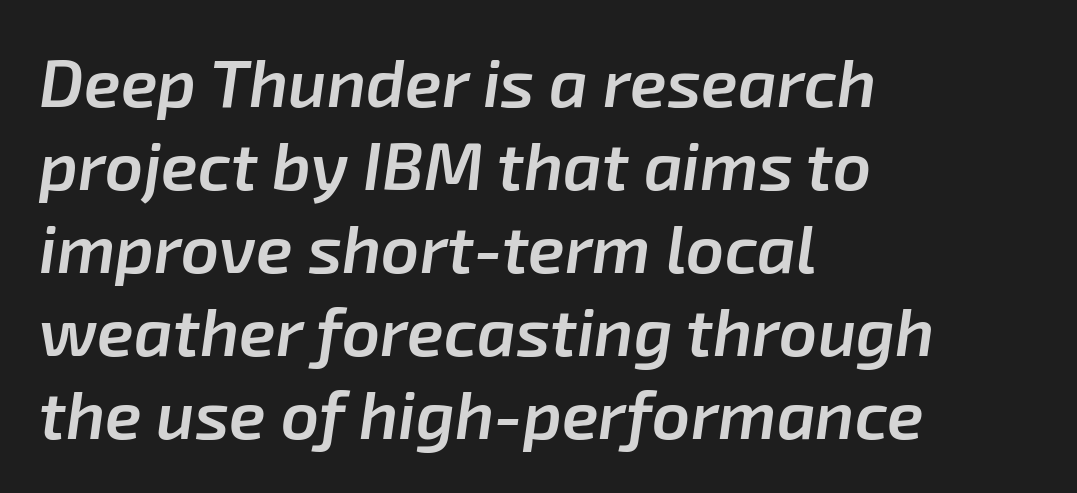
The image shows 67 px semibold type, italic (leaning right); set left-aligned, line spacing 1.24x, normal letter spacing, not underlined; low stroke contrast and a medium x-height.
